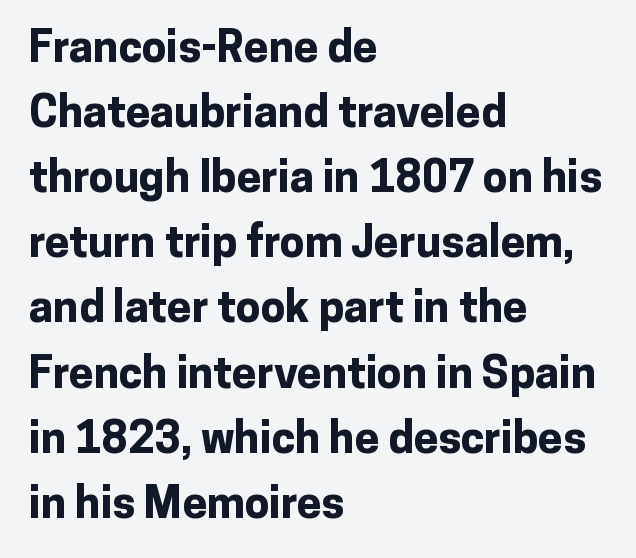
Q: Is the text bold? A: Yes.
Q: Is the text italic (slanted)? A: No, it is upright.
Q: Is the typeface a serif or a sans-serif typeface? A: Sans-serif.
Q: Is the text underlined? A: No.
Q: How is the paragraph aligned? A: Left-aligned.
Q: Is the spacing between letters normal or unusually wide? A: Normal.
Q: Is the spacing between lines tight, normal or loose? A: Normal.
Q: Width (condensed, normal, or wide)? A: Normal.
Q: Stroke contrast? A: Low.
Q: x-height? A: Medium.
Q: Monospaced? A: No.
